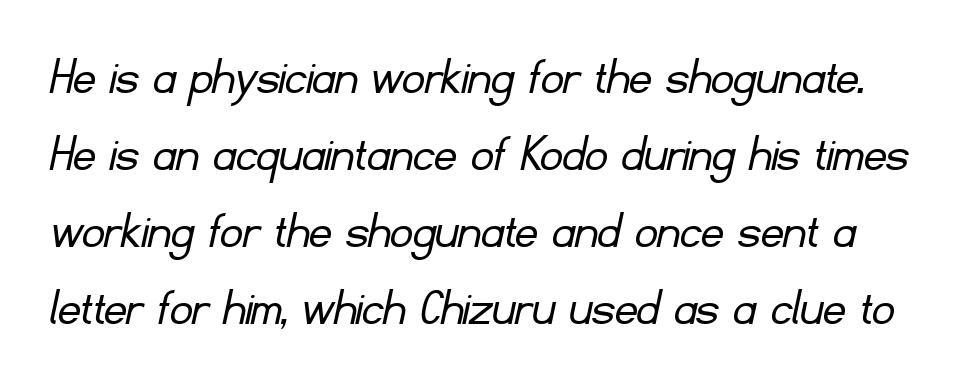
Q: Is the text bold? A: No.
Q: Is the typeface a serif or a sans-serif typeface? A: Sans-serif.
Q: Is the text underlined? A: No.
Q: Is the spacing between letters normal or unusually wide? A: Normal.
Q: Is the spacing between lines tight, normal or loose? A: Normal.
Q: Width (condensed, normal, or wide)? A: Normal.
Q: Stroke contrast? A: Low.
Q: x-height? A: Small.
Q: Monospaced? A: No.
